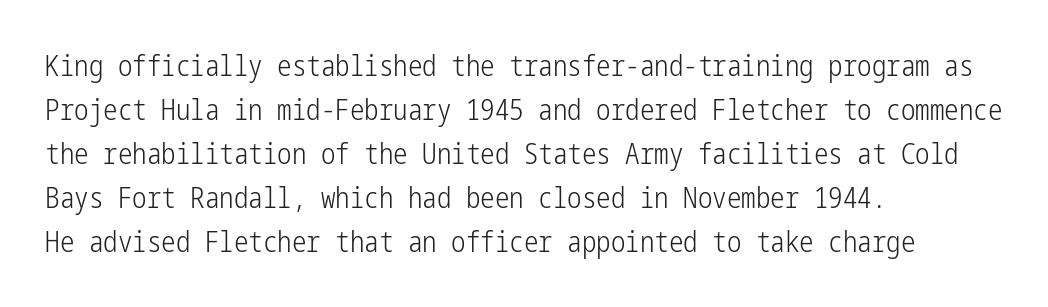
This is roman type, the default non-slanted kind. Is there much room between lines? A standard amount, neither cramped nor airy. This reads as an unemphasized weight, regular at the heaviest. Every row of glyphs begins at an identical x-position on the left. A typesetter would label this face a sans.
